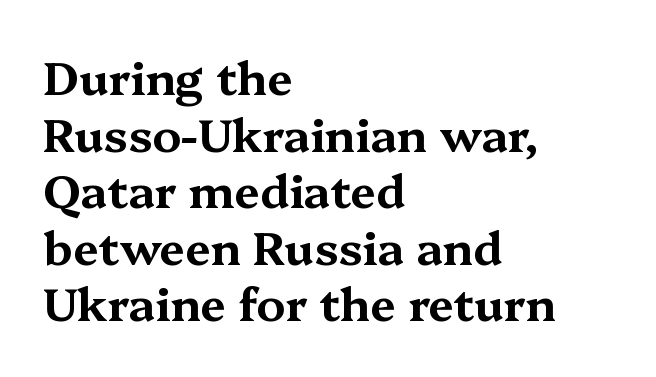
The image shows 46 px wide serif type, upright; set left-aligned, line spacing 1.23x, normal letter spacing, not underlined; medium stroke contrast and a medium x-height.
